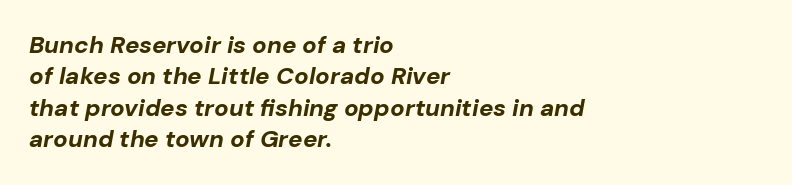
{"italic": "yes", "lean": "right", "slant_degrees": 10, "bold": "yes", "underline": "no", "align": "left", "line_spacing": "normal", "line_spacing_ratio": 1.31, "letter_spacing": "normal", "letter_spacing_em": 0.0, "glyph_px": 24}
